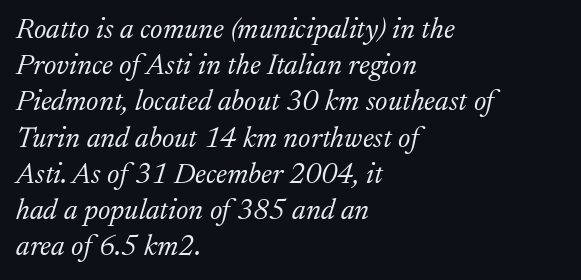
Note the varied advance widths — an 'i' is clearly narrower than an 'm'. Compared with ordinary roman type, these characters are visibly tilted. The rendering uses a moderate line-height, typical for paragraphs. Inter-character spacing is left at the font's built-in metrics. Descenders hang freely into open space. Vertical stems look standard width or narrower in stroke.
